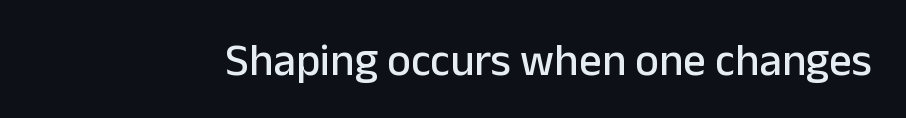
{"serif": "no", "italic": "no", "width": "normal", "stroke_contrast": "low", "x_height": "medium", "monospaced": "no", "underline": "no", "letter_spacing": "normal", "letter_spacing_em": 0.0, "glyph_px": 45}
